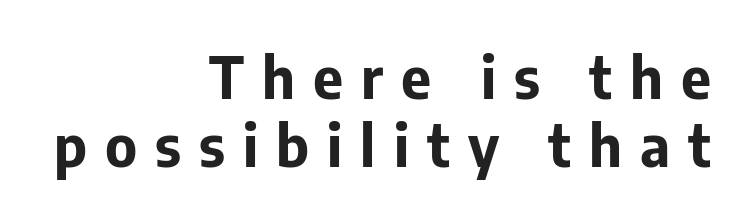
The image shows 58 px bold sans-serif type, upright; set right-aligned, line spacing 1.17x, unusually wide letter spacing (+0.31 em), not underlined; low stroke contrast and a medium x-height.
